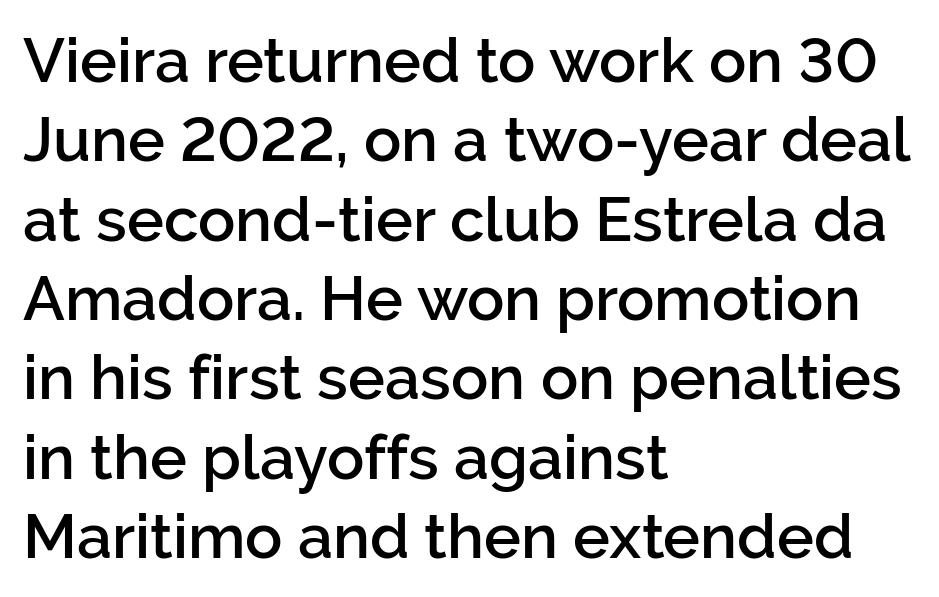
The image shows 62 px semibold sans-serif type, upright; set left-aligned, normal line spacing (1.28x), normal letter spacing, not underlined; low stroke contrast and a medium x-height.
